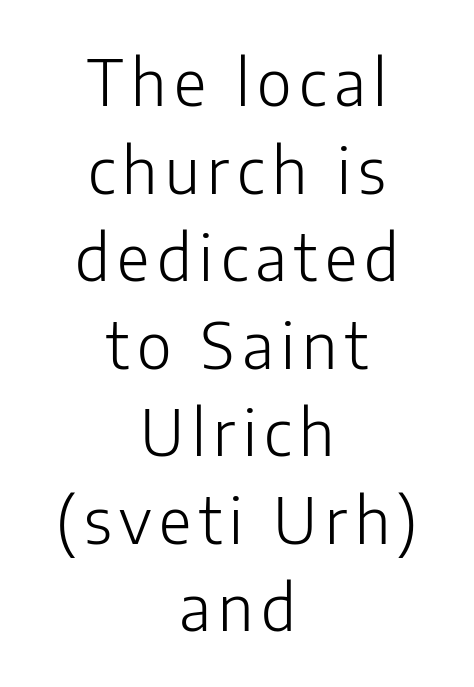
The image shows 63 px light sans-serif type, upright; set centered, normal line spacing (1.39x), not underlined; low stroke contrast and a medium x-height.
